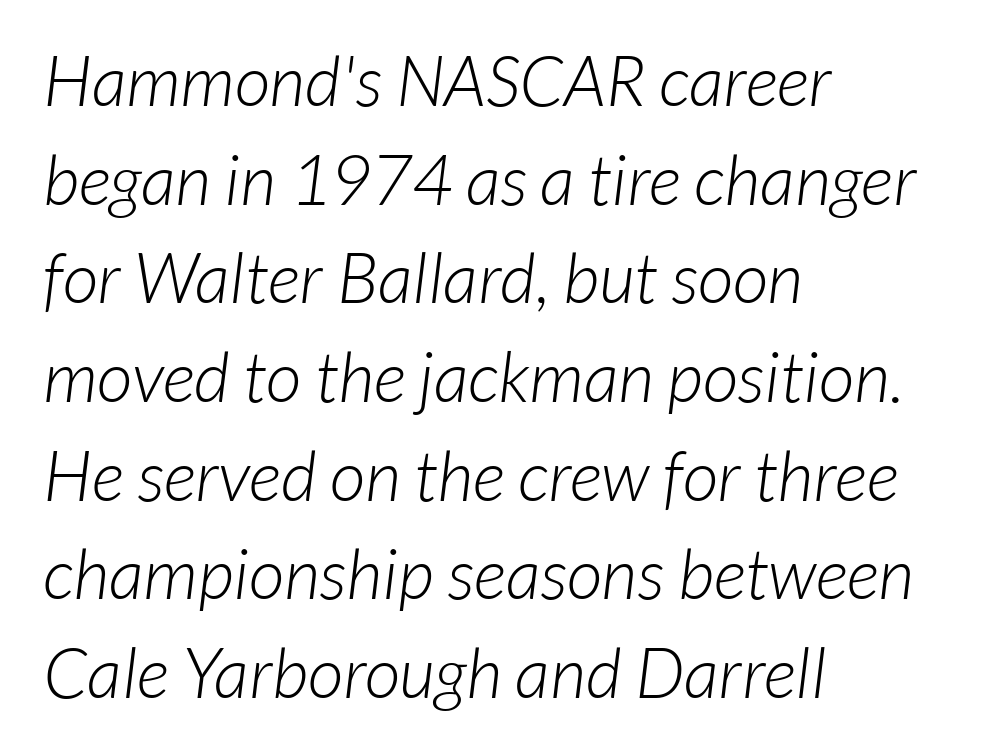
The image shows 70 px light sans-serif type; set left-aligned, normal line spacing (1.41x), normal letter spacing, not underlined; low stroke contrast and a medium x-height.
